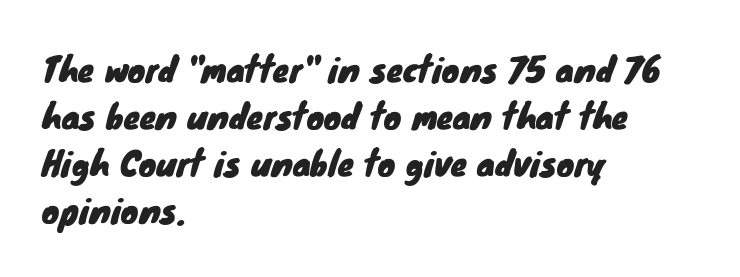
Q: Is the typeface a serif or a sans-serif typeface? A: Sans-serif.
Q: Is the text underlined? A: No.
Q: How is the paragraph aligned? A: Left-aligned.
Q: Is the spacing between letters normal or unusually wide? A: Normal.
Q: Is the spacing between lines tight, normal or loose? A: Normal.
Q: Width (condensed, normal, or wide)? A: Normal.
Q: Stroke contrast? A: Low.
Q: x-height? A: Small.
Q: Monospaced? A: No.
